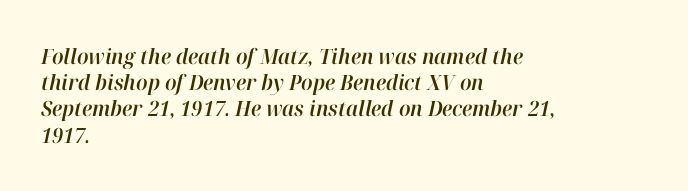
The image shows 21 px text type, italic (leaning right); set left-aligned, normal line spacing (1.25x), normal letter spacing, not underlined.
